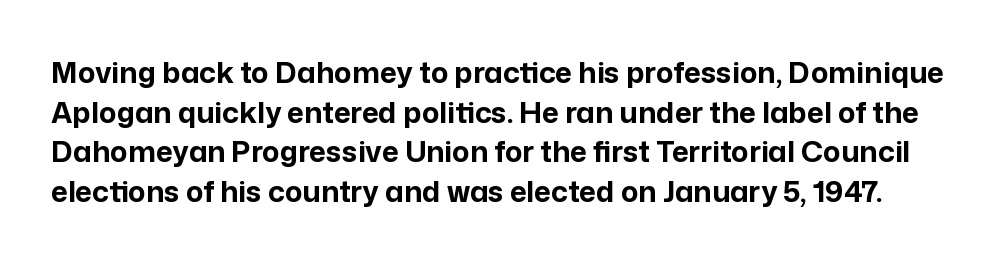
{"serif": "no", "italic": "no", "bold": "yes", "weight": "bold", "width": "normal", "stroke_contrast": "low", "x_height": "medium", "monospaced": "no", "underline": "no", "line_spacing": "normal", "line_spacing_ratio": 1.37, "letter_spacing": "normal", "letter_spacing_em": 0.0, "glyph_px": 29}
